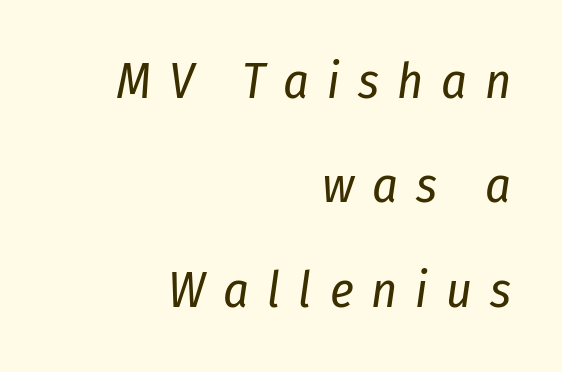
{"italic": "yes", "lean": "right", "slant_degrees": 8, "bold": "no", "weight": "regular", "width": "condensed", "stroke_contrast": "low", "x_height": "medium", "monospaced": "no", "underline": "no", "align": "right", "line_spacing": "loose", "line_spacing_ratio": 2.09, "letter_spacing": "wide", "letter_spacing_em": 0.36, "glyph_px": 50}
